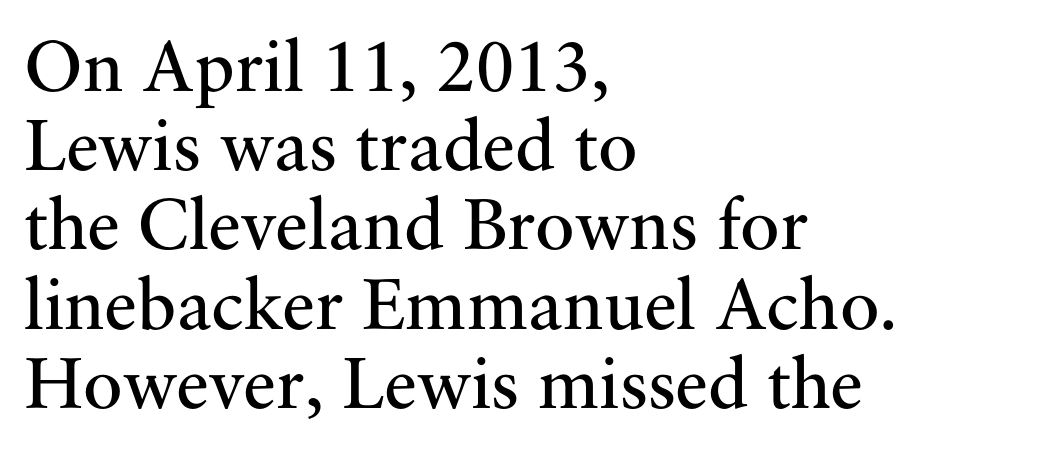
This is not heavy type; no bold has been used. The glyphs in this specimen are seriffed. It's the straight-up-and-down kind of type. Honestly, the rows look squashed on top of each other. Visually the block forms a straight wall on the left and a jagged coastline on the right. The gaps between neighbouring characters are ordinary and unremarkable.
